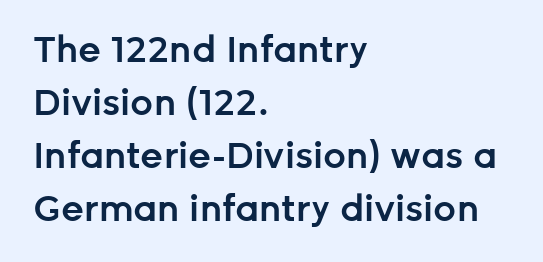
Q: Is the text bold? A: Semi-bold.
Q: Is the text italic (slanted)? A: No, it is upright.
Q: Is the typeface a serif or a sans-serif typeface? A: Sans-serif.
Q: Is the text underlined? A: No.
Q: How is the paragraph aligned? A: Left-aligned.
Q: Is the spacing between letters normal or unusually wide? A: Normal.
Q: Is the spacing between lines tight, normal or loose? A: Normal.
Q: Width (condensed, normal, or wide)? A: Normal.
Q: Stroke contrast? A: Low.
Q: x-height? A: Medium.
Q: Monospaced? A: No.
